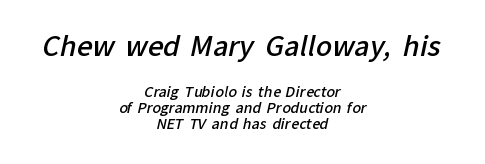
{"bold": "semi", "underline": "no", "align": "center", "line_spacing": "tight", "line_spacing_ratio": 1.14, "letter_spacing": "normal", "letter_spacing_em": 0.0, "larger_block": "first", "size_ratio": 1.93, "glyph_px": 27}
